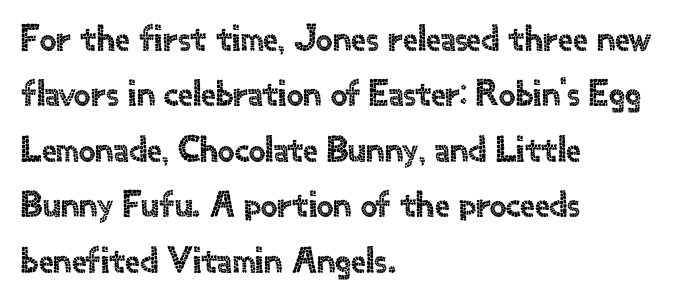
Baseline-to-baseline distance is the conventional proportion of letter height. These lines are rendered in a variable-pitch font. Casual observation: everything's shoved over to the left. Nothing sits at the stroke ends, so this counts as sans-serif.
